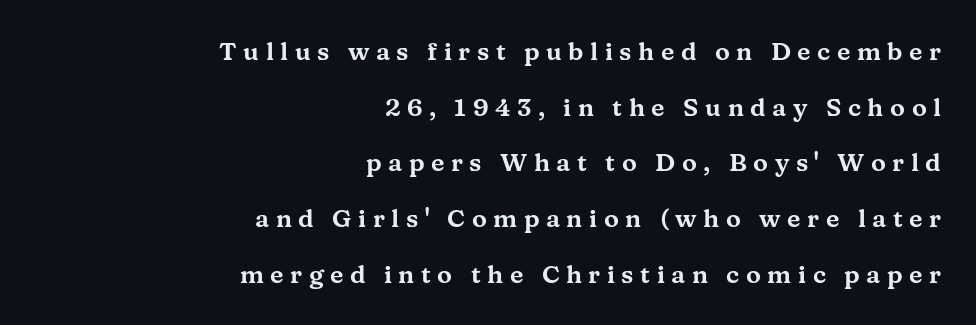
{"italic": "no", "underline": "no", "align": "right", "line_spacing": "loose", "line_spacing_ratio": 2.23, "letter_spacing": "wide", "letter_spacing_em": 0.26, "glyph_px": 25}
